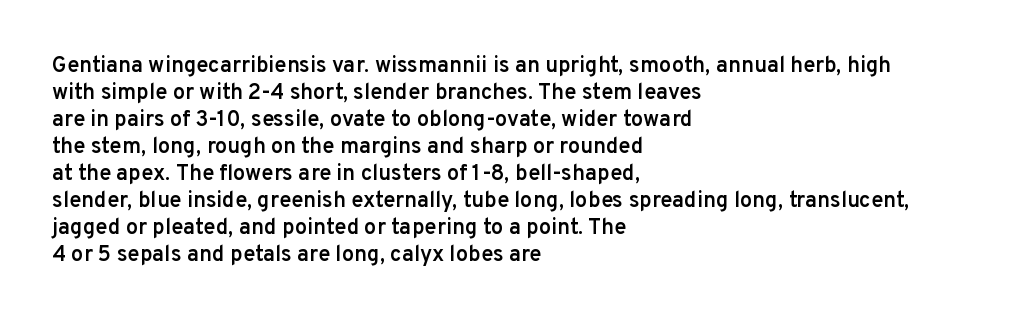
{"italic": "no", "bold": "semi", "underline": "no", "align": "left", "line_spacing_ratio": 1.23, "letter_spacing": "normal", "letter_spacing_em": 0.0, "glyph_px": 22}
